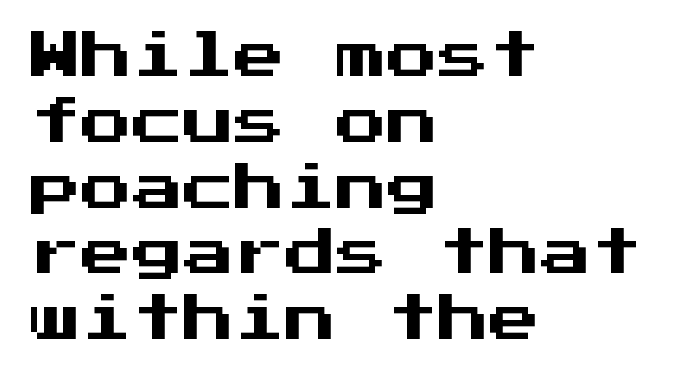
The image shows 51 px sans-serif type, upright, monospaced; set left-aligned, normal line spacing (1.29x), normal letter spacing, not underlined; medium stroke contrast and a medium x-height.
